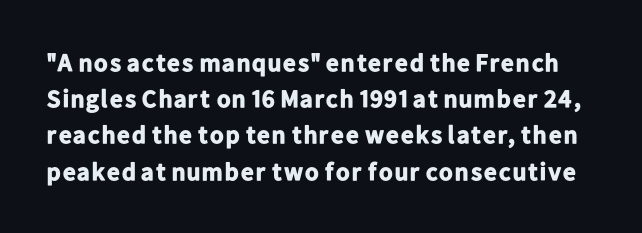
Q: Is the text bold? A: Yes.
Q: Is the text italic (slanted)? A: No, it is upright.
Q: Is the text underlined? A: No.
Q: Is the spacing between letters normal or unusually wide? A: Normal.
Q: Is the spacing between lines tight, normal or loose? A: Normal.
